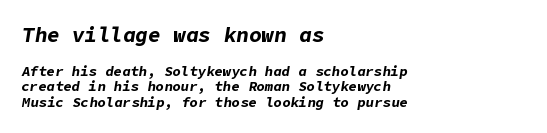
Interline gaps are noticeably narrow in this sample. What stands out about the letter spacing? Nothing — it is the standard amount. Visually the block forms a straight wall on the left and a jagged coastline on the right. Descender tails drop into unmarked territory. Typesetter's note — upper block bumped up in size, lower block left smaller. Designer's note — italics engaged.
